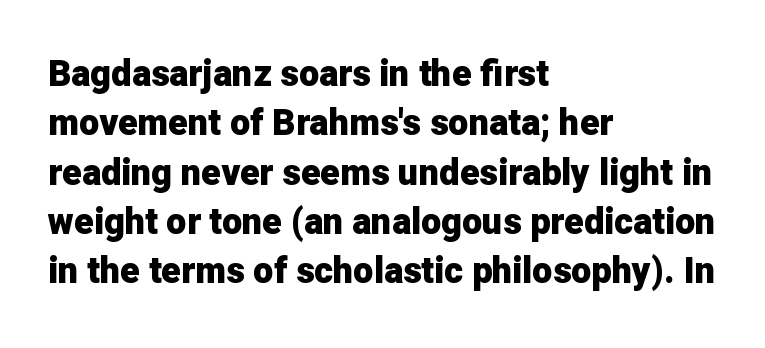
Regular leading. Does the lettering tilt? It doesn't — this is upright. Here the designer chose a conventional face with non-uniform glyph widths. Characters follow at the spacing the type designer built in. The baseline area is clear. The paragraph shown leans on its left margin.
